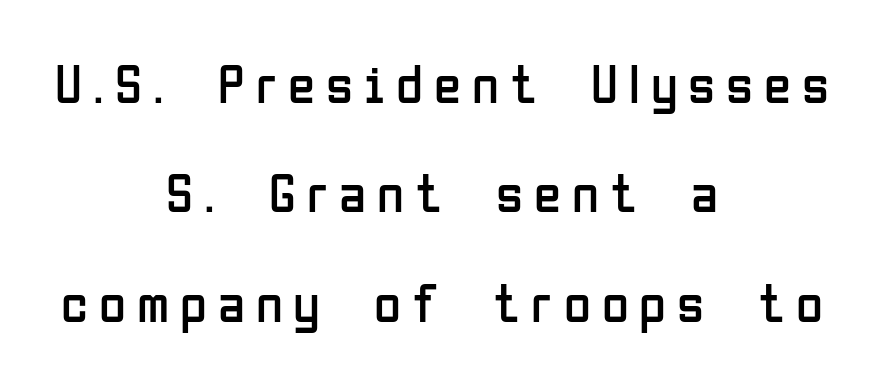
Inter-character spacing is expanded well beyond the font's built-in metrics. A typesetter would mark this as roman, not italic. Underlining? Definitely not there. Typeset on center — no edge is straight. Note: no serifs on the glyphs. The weight tops out at a normal text grade.
